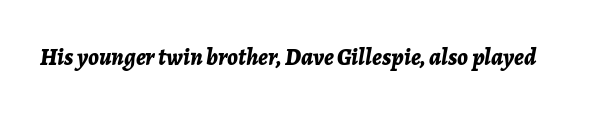
You'd pick this weight for a headline — it's a proper bold. Compared with typical body copy, the letter spacing here is the same. The space beneath each line is pristine and unruled. An italicized treatment has been applied to the whole sample.
